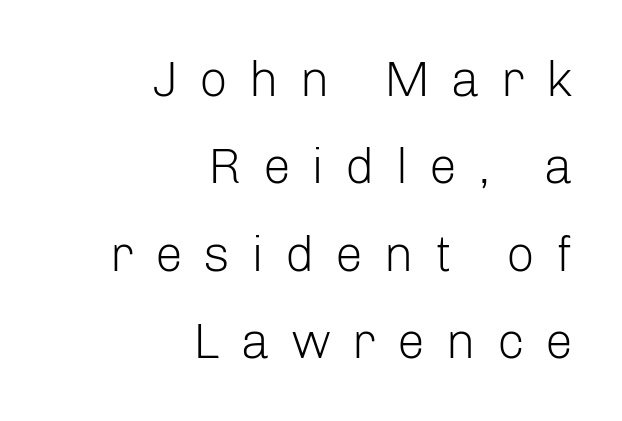
{"serif": "no", "italic": "no", "bold": "no", "weight": "light", "width": "normal", "stroke_contrast": "low", "x_height": "medium", "monospaced": "no", "underline": "no", "align": "right", "line_spacing_ratio": 1.75, "letter_spacing": "wide", "letter_spacing_em": 0.42, "glyph_px": 50}
